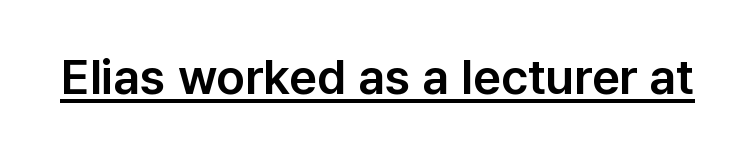
The image shows 49 px sans-serif type, upright; set normal letter spacing, underlined; low stroke contrast and a medium x-height.
